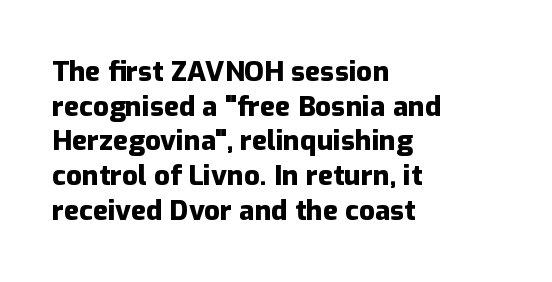
The image shows 28 px heavy sans-serif type, upright; set left-aligned, line spacing 1.24x, normal letter spacing, not underlined; low stroke contrast and a medium x-height.
